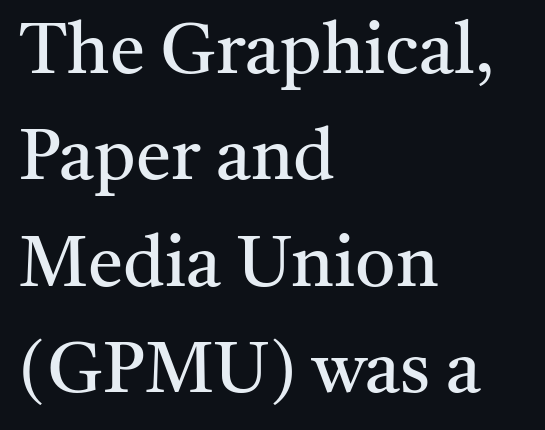
Q: Is the text bold? A: No.
Q: Is the text italic (slanted)? A: No, it is upright.
Q: Is the typeface a serif or a sans-serif typeface? A: Serif.
Q: Is the text underlined? A: No.
Q: How is the paragraph aligned? A: Left-aligned.
Q: Is the spacing between letters normal or unusually wide? A: Normal.
Q: Is the spacing between lines tight, normal or loose? A: Normal.
Q: Width (condensed, normal, or wide)? A: Normal.
Q: Stroke contrast? A: Medium.
Q: x-height? A: Medium.
Q: Monospaced? A: No.
